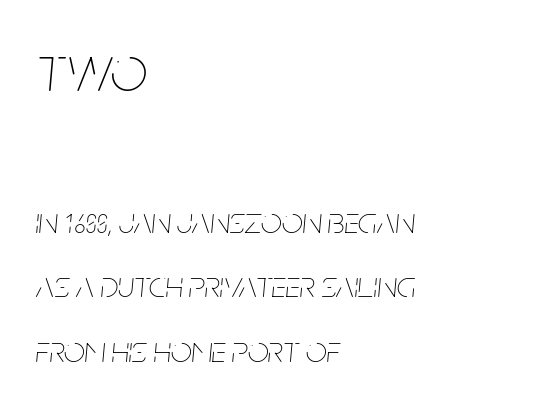
The image shows 65 px thin, condensed type, italic (leaning right); set left-aligned, line spacing 1.75x, normal letter spacing, not underlined; the first (top) block is 1.76x larger; low stroke contrast and a large x-height.
